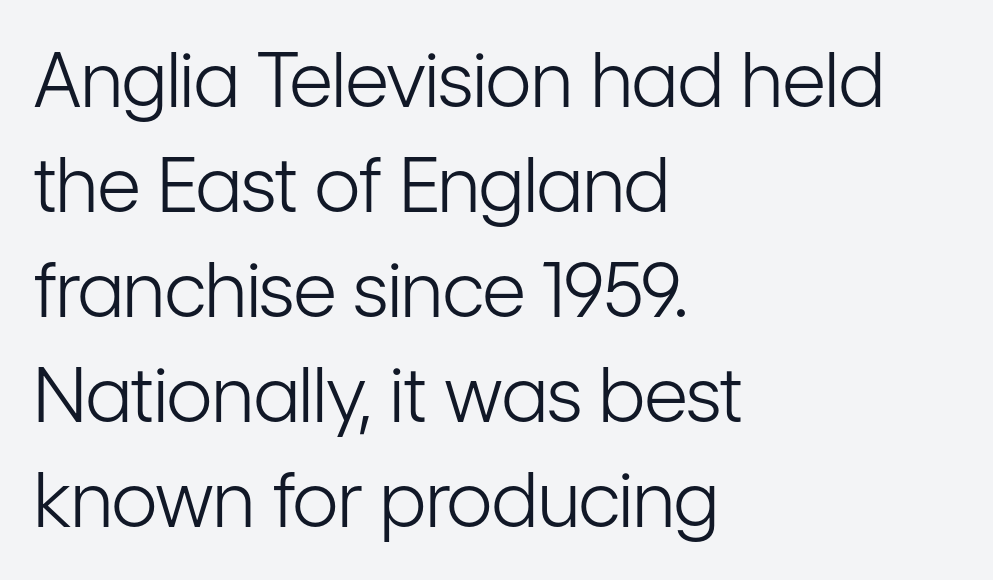
Q: Is the text bold? A: No.
Q: Is the text italic (slanted)? A: No, it is upright.
Q: Is the typeface a serif or a sans-serif typeface? A: Sans-serif.
Q: Is the text underlined? A: No.
Q: How is the paragraph aligned? A: Left-aligned.
Q: Is the spacing between letters normal or unusually wide? A: Normal.
Q: Is the spacing between lines tight, normal or loose? A: Normal.
Q: Width (condensed, normal, or wide)? A: Condensed.
Q: Stroke contrast? A: Low.
Q: x-height? A: Medium.
Q: Monospaced? A: No.
